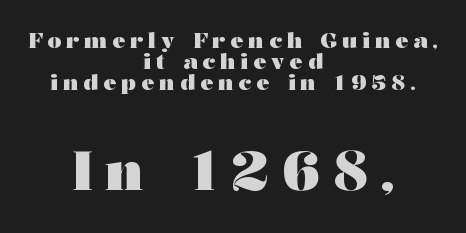
Think of a printed novel: that variable character pitch is what you see here. The paragraph has two soft edges and a firm central axis. Underline: absent. Does the bottom block carry the larger type? Yes, it does. This rendering employs a face with finishing strokes, i.e., a serif. Spacing between characters has been opened up far beyond the box default.
